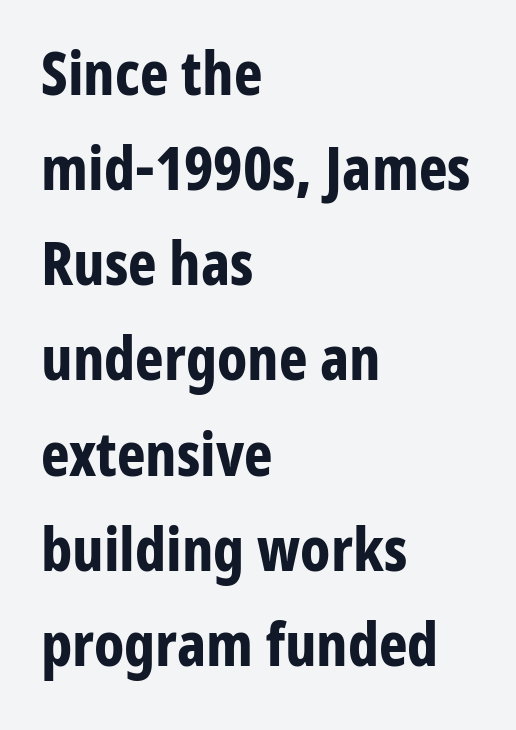
The image shows 61 px bold, condensed sans-serif type, upright; set left-aligned, normal line spacing (1.56x), normal letter spacing, not underlined; low stroke contrast and a medium x-height.
